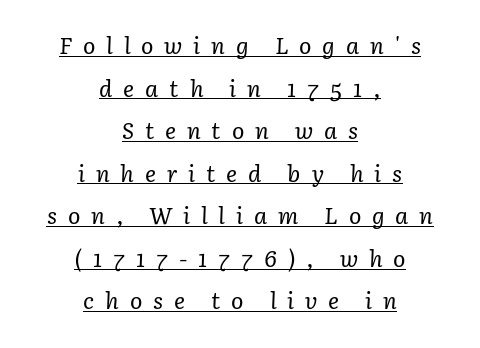
Q: Is the text bold? A: No.
Q: Is the text italic (slanted)? A: Yes, it leans right by about 3 degrees.
Q: Is the text underlined? A: Yes.
Q: How is the paragraph aligned? A: Centered.
Q: Is the spacing between letters normal or unusually wide? A: Unusually wide.
